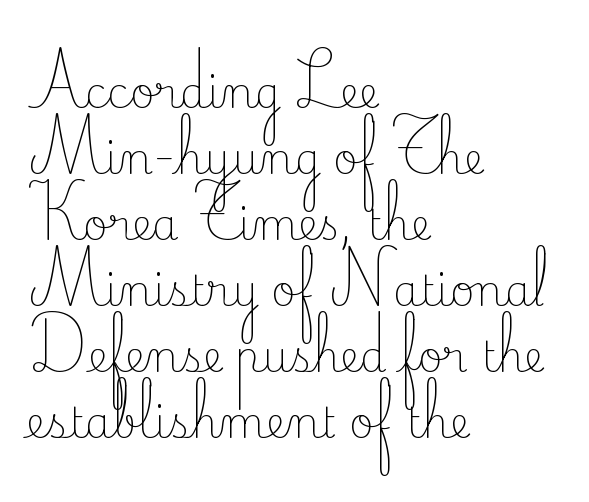
The image shows 42 px light serif type, upright; set left-aligned, normal line spacing (1.57x), normal letter spacing, not underlined; low stroke contrast and a small x-height.
